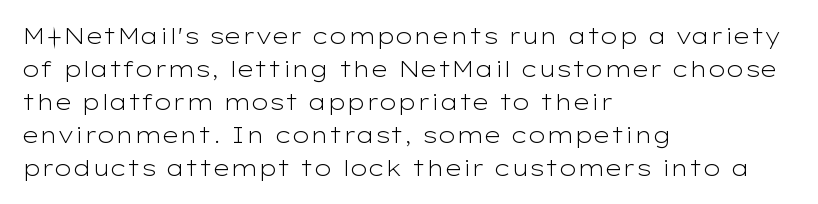
{"italic": "no", "bold": "no", "underline": "no", "align": "left", "line_spacing": "normal", "line_spacing_ratio": 1.5, "letter_spacing": "normal", "letter_spacing_em": 0.0, "glyph_px": 22}
